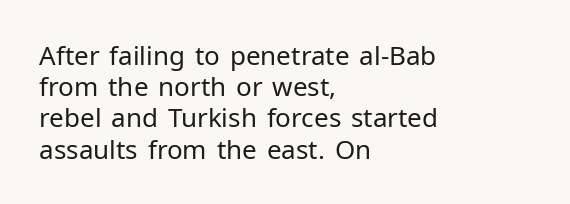
{"italic": "no", "bold": "no", "underline": "no", "align": "left", "line_spacing_ratio": 1.2, "letter_spacing": "normal", "letter_spacing_em": 0.0, "glyph_px": 26}
